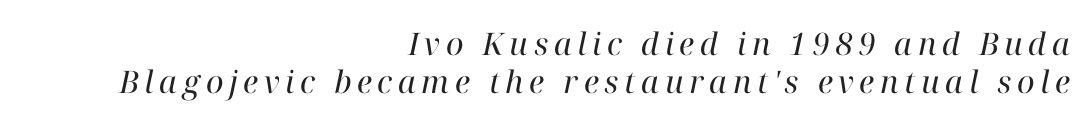
The image shows 31 px regular-weight serif type, italic (leaning right); set right-aligned, line spacing 1.24x, not underlined; high stroke contrast and a medium x-height.
